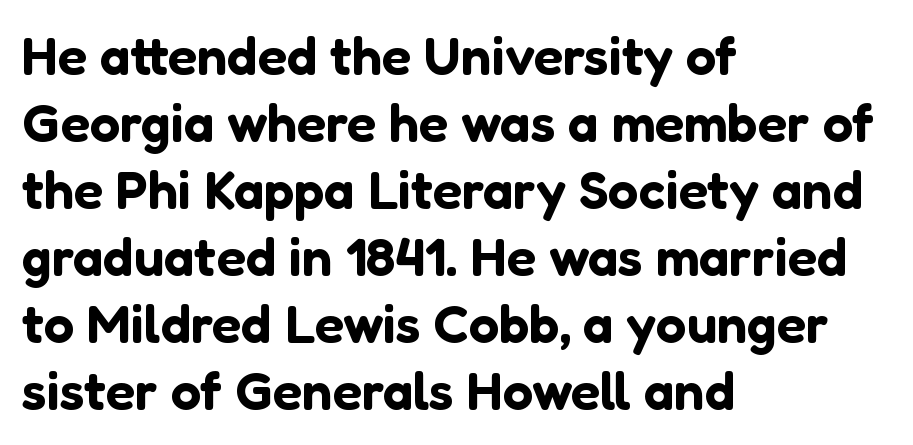
The image shows 54 px sans-serif type, upright; set left-aligned, line spacing 1.24x, normal letter spacing, not underlined; low stroke contrast and a medium x-height.
